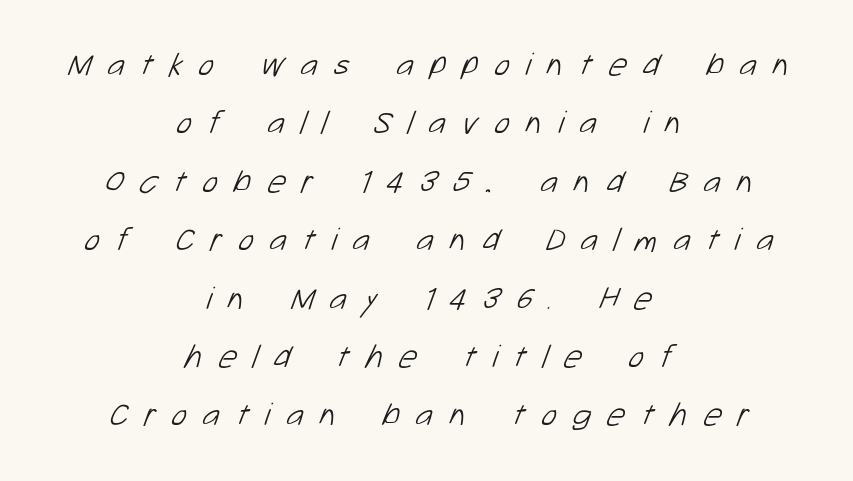
Q: Is the text bold? A: No.
Q: Is the typeface a serif or a sans-serif typeface? A: Sans-serif.
Q: Is the text underlined? A: No.
Q: How is the paragraph aligned? A: Centered.
Q: Is the spacing between letters normal or unusually wide? A: Unusually wide.
Q: Width (condensed, normal, or wide)? A: Normal.
Q: Stroke contrast? A: Low.
Q: x-height? A: Medium.
Q: Monospaced? A: No.
